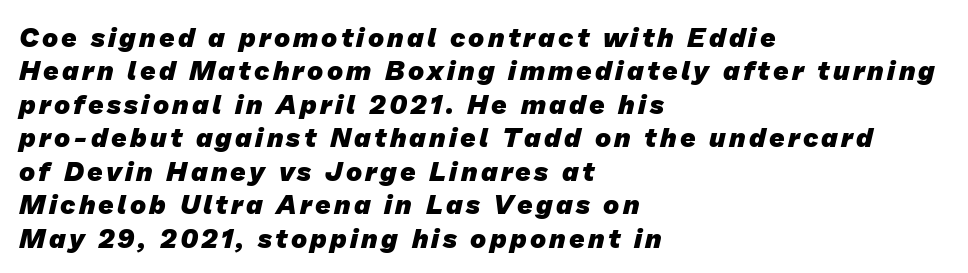
Any mark beneath the type? The region is blank. Bold? Absolutely — the strokes are thick and heavy. Where is the straight margin? On the left.
